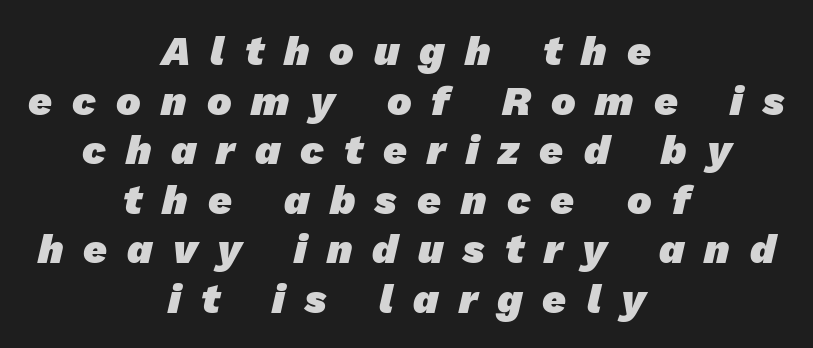
Each letter keeps its own natural width here, so spacing adapts to shape. The sample has been set heavy, in full bold. The text was rendered using a sans face with plain stroke endings. The glyphs are unaccompanied by any horizontal stroke below them.
